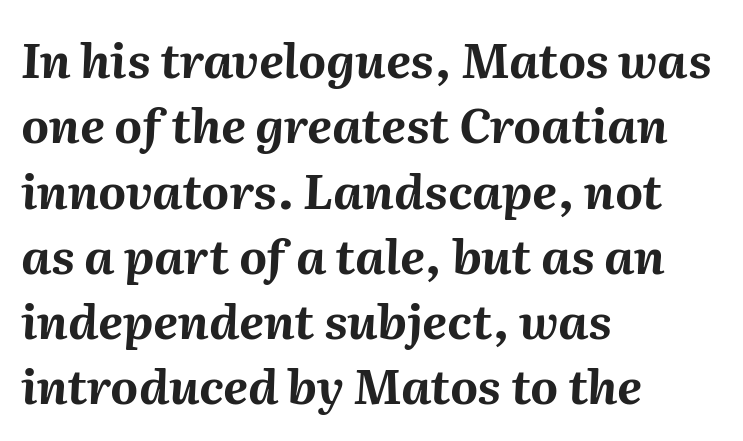
The passage shown is emphatically bold. Teacher's note: observe the even left margin — that is flush-left alignment. In terms of leading, this rendering sits right in the middle. Lines of text with bare space underneath.
